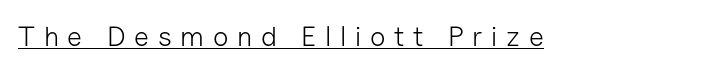
Letter spacing: wide. The string is rendered with underlining switched on. Think standard paragraph weight, or any step lighter than that. The font family rendered here belongs to the sans-serif group. Unlike italic type, these characters show no tilt at all.
